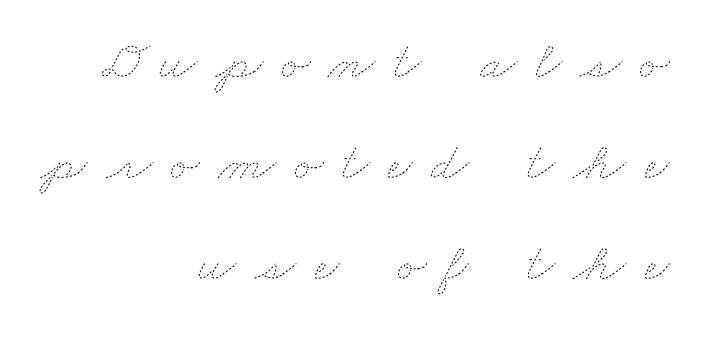
{"bold": "no", "weight": "thin", "width": "wide", "stroke_contrast": "low", "x_height": "small", "monospaced": "no", "underline": "no", "align": "right", "line_spacing_ratio": 1.87, "letter_spacing": "wide", "letter_spacing_em": 0.34, "glyph_px": 54}
